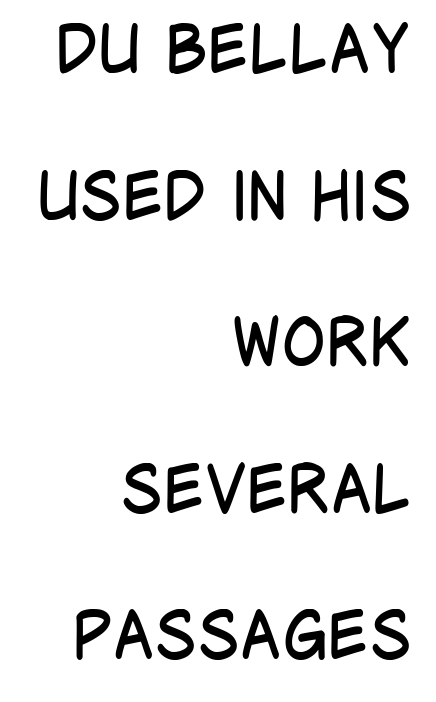
The image shows 66 px regular-weight, condensed sans-serif type, upright; set right-aligned, loose line spacing (2.22x), normal letter spacing, not underlined; low stroke contrast and a large x-height.
